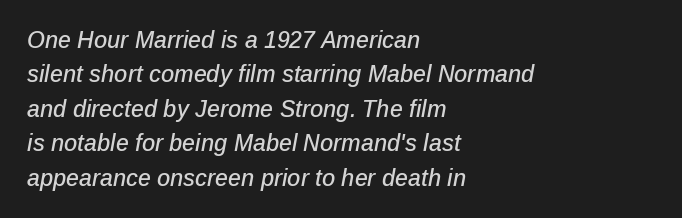
Which margin do the lines hug? The left one — the right edge is uneven. The space between consecutive lines is moderate. Notice how the stems are inclined rather than vertical — that's the hallmark of italics. The type is set solid horizontally, with unmodified tracking.
